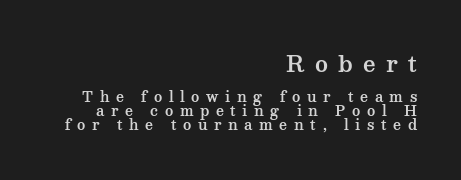
Has an underline been added? It has not. A typesetter would call this heavily tracked-out type. Vertical spacing — tight. Caption: multi-line text, flush right, ragged left. Whoever set this made the first block the dominant, larger element. The letters stand upright; this is a roman face.
